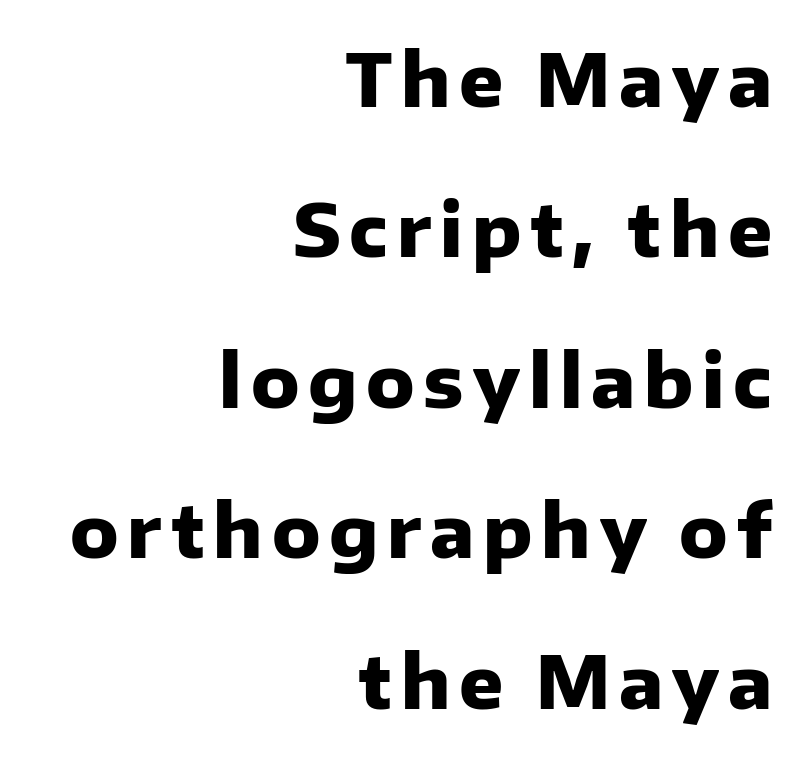
The image shows 73 px heavy sans-serif type, upright; set right-aligned, loose line spacing (2.06x), not underlined; low stroke contrast and a medium x-height.
